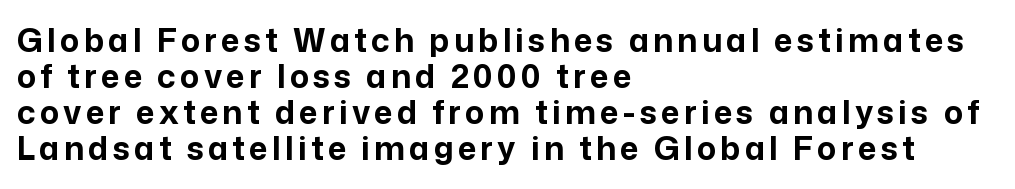
The image shows 32 px bold sans-serif type, upright; set left-aligned, tight line spacing (1.13x), not underlined; low stroke contrast and a medium x-height.
